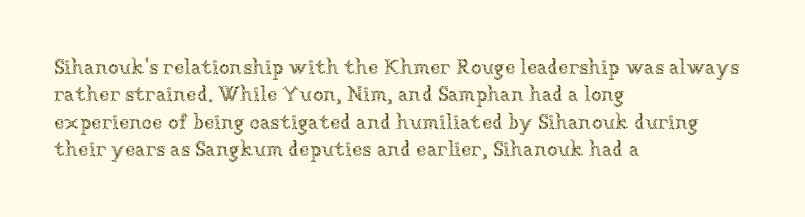
The image shows 21 px text type, upright; set left-aligned, normal line spacing (1.3x), normal letter spacing, not underlined.
